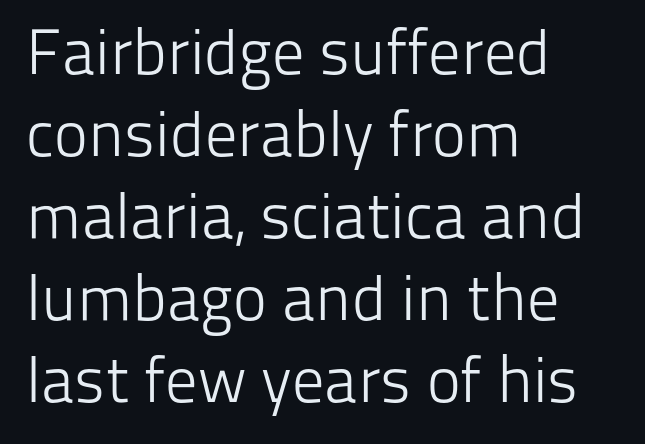
Q: Is the text bold? A: No.
Q: Is the text italic (slanted)? A: No, it is upright.
Q: Is the typeface a serif or a sans-serif typeface? A: Sans-serif.
Q: Is the text underlined? A: No.
Q: How is the paragraph aligned? A: Left-aligned.
Q: Is the spacing between letters normal or unusually wide? A: Normal.
Q: Is the spacing between lines tight, normal or loose? A: Normal.
Q: Width (condensed, normal, or wide)? A: Normal.
Q: Stroke contrast? A: Low.
Q: x-height? A: Medium.
Q: Monospaced? A: No.
